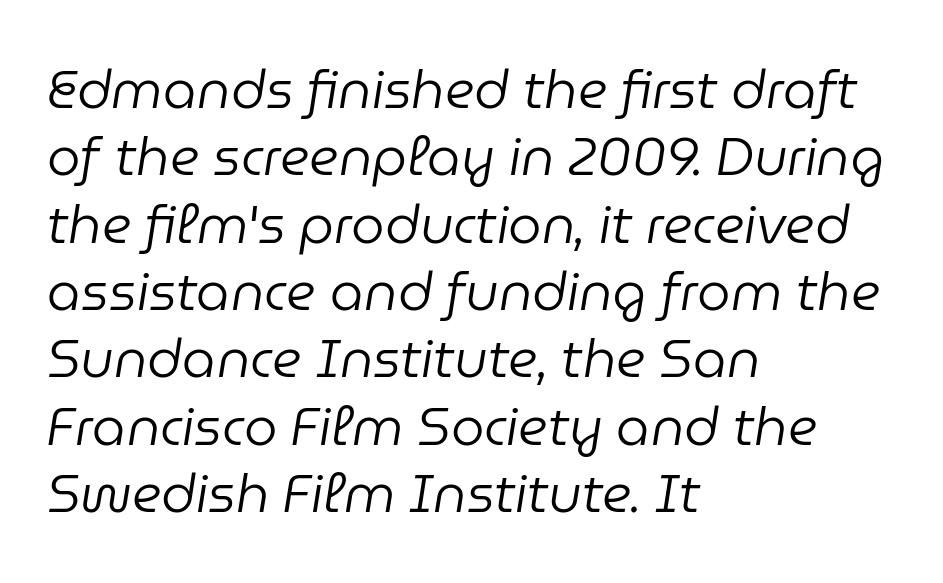
{"italic": "yes", "lean": "right", "slant_degrees": 9, "bold": "no", "weight": "regular", "width": "normal", "stroke_contrast": "low", "x_height": "medium", "monospaced": "no", "underline": "no", "align": "left", "line_spacing": "normal", "line_spacing_ratio": 1.27, "letter_spacing": "normal", "letter_spacing_em": 0.0, "glyph_px": 53}
